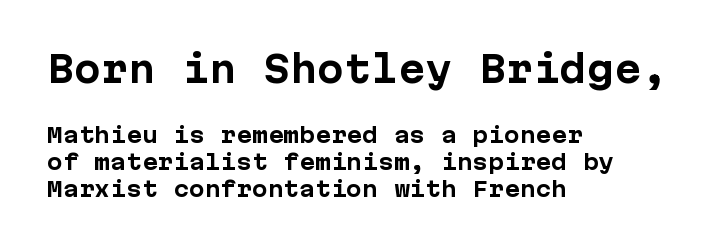
Q: Is the text bold? A: Yes.
Q: Is the text italic (slanted)? A: No, it is upright.
Q: Is the typeface a serif or a sans-serif typeface? A: Sans-serif.
Q: Is the text underlined? A: No.
Q: How is the paragraph aligned? A: Left-aligned.
Q: Is the spacing between letters normal or unusually wide? A: Normal.
Q: Is the spacing between lines tight, normal or loose? A: Normal.
Q: Which block of text is set in a larger size, the first (top) or the second (bottom)? A: The first (top) one.
Q: Width (condensed, normal, or wide)? A: Normal.
Q: Stroke contrast? A: Low.
Q: x-height? A: Medium.
